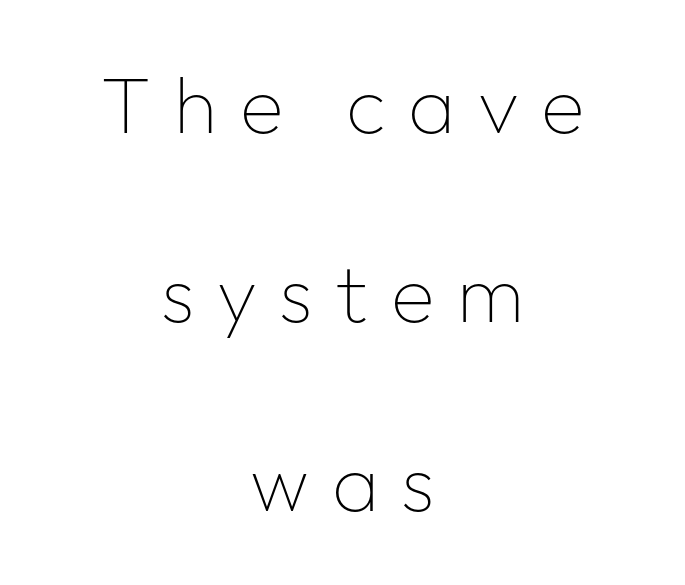
Posture: straight, roman, zero tilt. A typesetter would call this heavily tracked-out type. Each letter's strokes conclude bluntly, with no projecting serifs. Unmarked baselines from the first word to the last. This sample has the flowing, uneven cadence of proportional lettering. Each line is balanced around a shared central axis.
